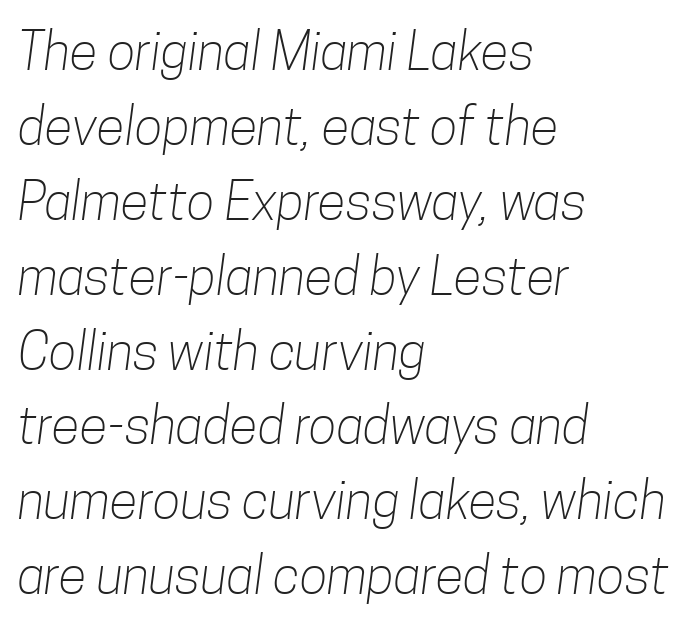
The image shows 52 px light, condensed sans-serif type; set left-aligned, normal line spacing (1.44x), normal letter spacing, not underlined; low stroke contrast and a medium x-height.
